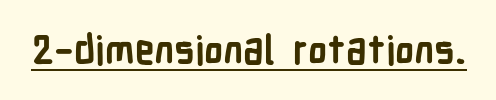
Q: Is the text bold? A: Yes.
Q: Is the text italic (slanted)? A: No, it is upright.
Q: Is the typeface a serif or a sans-serif typeface? A: Sans-serif.
Q: Is the text underlined? A: Yes.
Q: Is the spacing between letters normal or unusually wide? A: Normal.
Q: Width (condensed, normal, or wide)? A: Condensed.
Q: Stroke contrast? A: Low.
Q: x-height? A: Medium.
Q: Monospaced? A: No.
